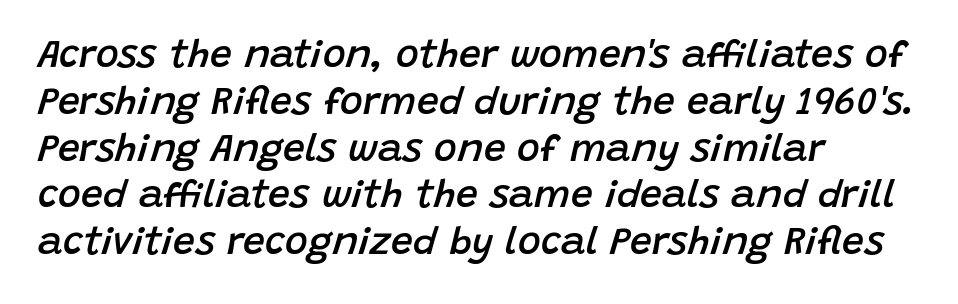
{"italic": "yes", "lean": "right", "slant_degrees": 15, "bold": "semi", "weight": "semibold", "width": "normal", "stroke_contrast": "low", "x_height": "large", "monospaced": "no", "underline": "no", "align": "left", "line_spacing_ratio": 1.2, "letter_spacing": "normal", "letter_spacing_em": 0.0, "glyph_px": 39}
